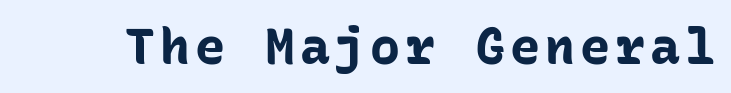
Students, this is bold: see how much ink each stroke carries. The specimen omits any rule beneath the text block's lines. Vertical strokes here are truly vertical. A typesetter would call this monospace, since all characters share one set width. Each letter's strokes conclude bluntly, with no projecting serifs.
